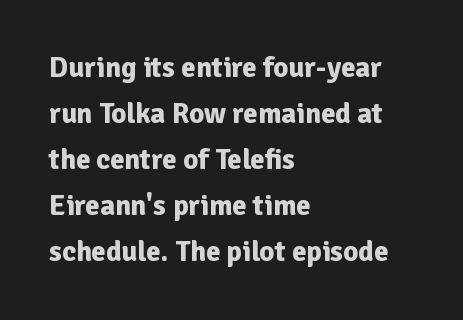
The image shows 29 px bold sans-serif type, upright; set left-aligned, normal line spacing (1.59x), normal letter spacing, not underlined; low stroke contrast and a medium x-height.
